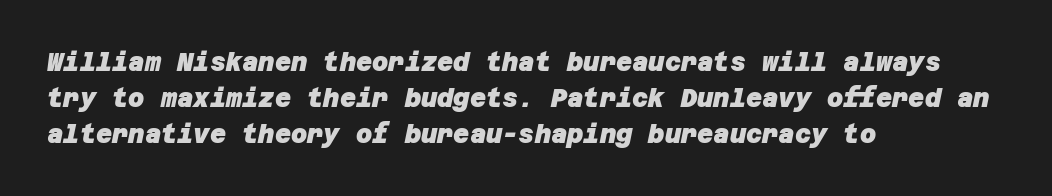
The image shows 25 px bold type; set left-aligned, normal line spacing (1.44x), normal letter spacing, not underlined.
